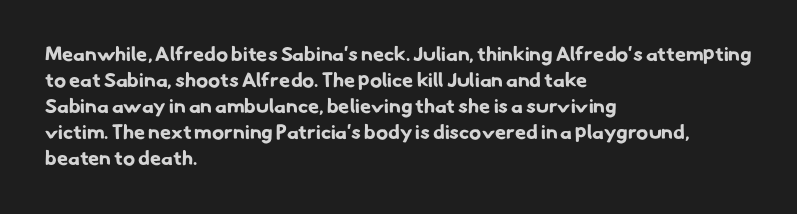
{"bold": "yes", "underline": "no", "align": "left", "line_spacing": "normal", "line_spacing_ratio": 1.3, "letter_spacing": "normal", "letter_spacing_em": 0.0, "glyph_px": 20}
